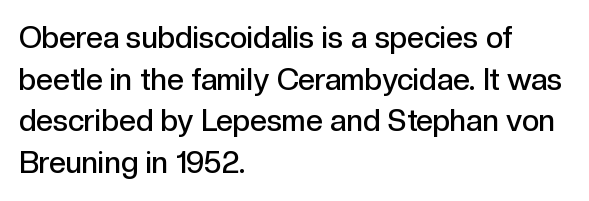
{"serif": "no", "italic": "no", "bold": "semi", "weight": "semibold", "width": "normal", "x_height": "medium", "monospaced": "no", "underline": "no", "align": "left", "line_spacing": "normal", "line_spacing_ratio": 1.39, "letter_spacing": "normal", "letter_spacing_em": 0.0, "glyph_px": 30}
